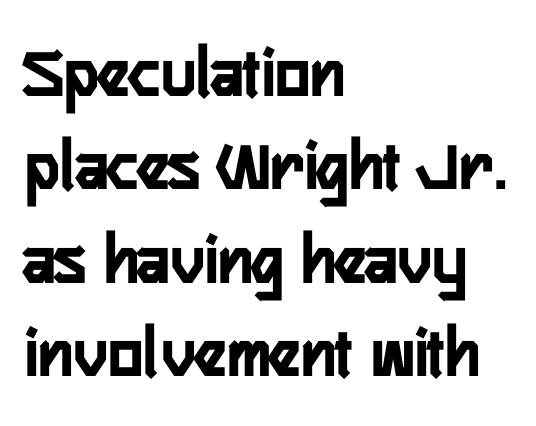
Q: Is the text bold? A: Yes.
Q: Is the text italic (slanted)? A: No, it is upright.
Q: Is the typeface a serif or a sans-serif typeface? A: Sans-serif.
Q: Is the text underlined? A: No.
Q: How is the paragraph aligned? A: Left-aligned.
Q: Is the spacing between letters normal or unusually wide? A: Normal.
Q: Is the spacing between lines tight, normal or loose? A: Normal.
Q: Width (condensed, normal, or wide)? A: Condensed.
Q: Stroke contrast? A: Low.
Q: x-height? A: Medium.
Q: Monospaced? A: No.
